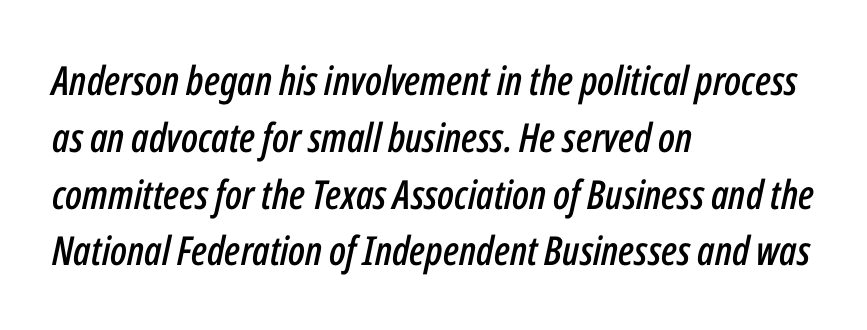
The image shows 40 px condensed type, italic (leaning right); set left-aligned, normal line spacing (1.42x), normal letter spacing, not underlined; low stroke contrast and a medium x-height.
